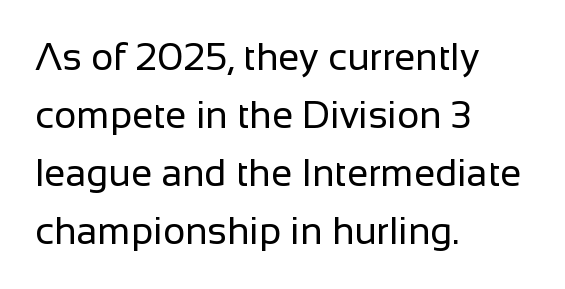
{"serif": "no", "italic": "no", "bold": "no", "weight": "regular", "width": "normal", "stroke_contrast": "low", "x_height": "medium", "monospaced": "no", "underline": "no", "align": "left", "line_spacing": "normal", "line_spacing_ratio": 1.53, "letter_spacing": "normal", "letter_spacing_em": 0.0, "glyph_px": 38}
